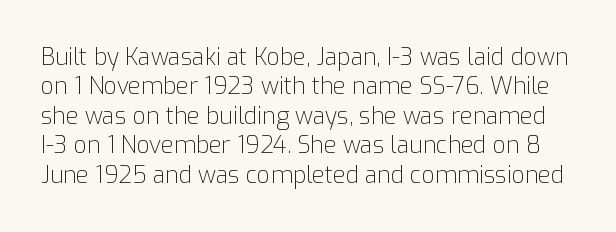
Check under the words: just untouched page. Is the type heavy? It reads as light-to-regular instead. The face used here is rendered with its standard letterfit. Normally led — the rows are evenly, conventionally spaced. Every character sits straight up, as roman type does.
